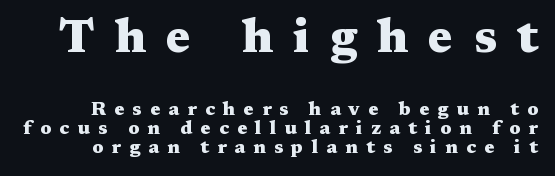
Type size steps down from the first block to the second. Stroke thickness is high; the sample reads as a true bold. Serifs: yes, visible at the terminals of the letterforms. Reading down the column, the eye jumps only a short way to each next line.
